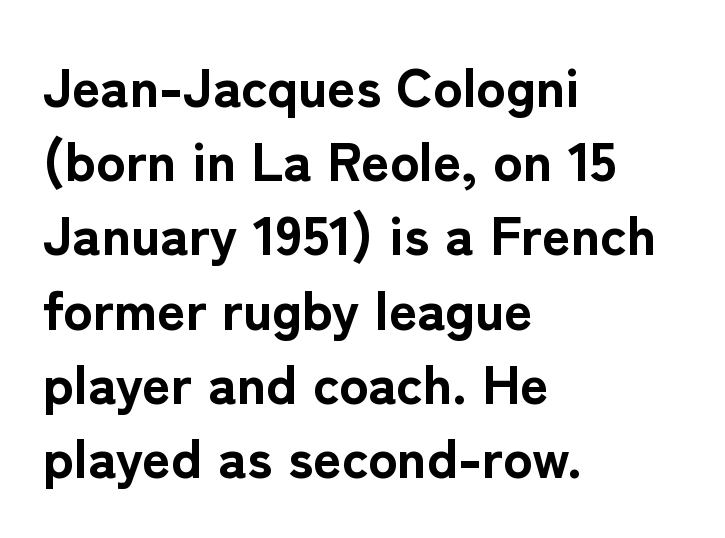
{"serif": "no", "italic": "no", "bold": "yes", "weight": "bold", "width": "normal", "stroke_contrast": "low", "x_height": "medium", "monospaced": "no", "underline": "no", "align": "left", "line_spacing": "normal", "line_spacing_ratio": 1.35, "letter_spacing": "normal", "letter_spacing_em": 0.0, "glyph_px": 55}
